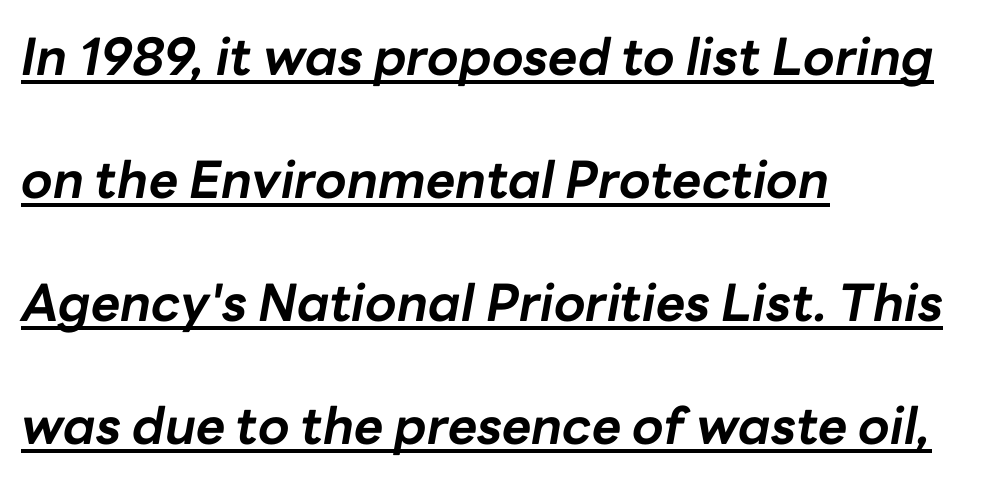
The image shows 51 px bold type, italic (leaning right); set left-aligned, loose line spacing (2.41x), normal letter spacing, underlined; low stroke contrast and a medium x-height.
